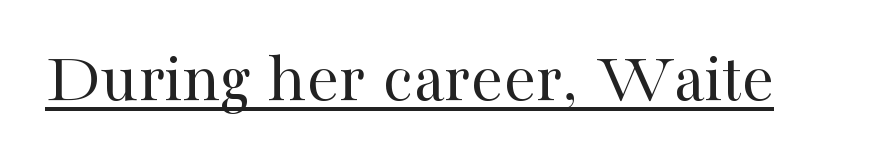
Unlike a clean sans, this face finishes its strokes with serifs. Bold? No — there's no thickening of the strokes. The axis of the letterforms is exactly vertical. Glance below the letters and you will spot a drawn line. Each letter keeps its own natural width here, so spacing adapts to shape.
